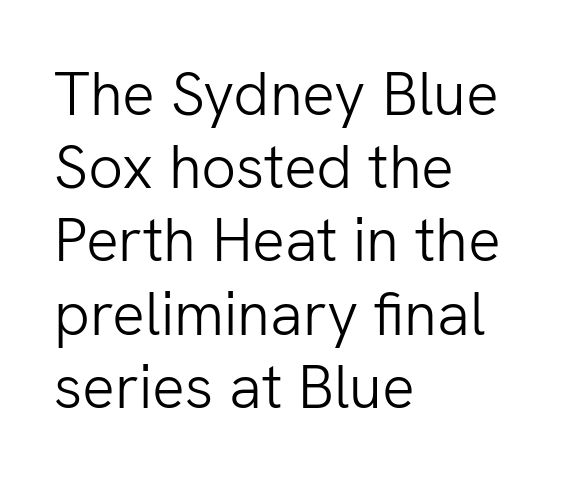
Q: Is the text bold? A: No.
Q: Is the text italic (slanted)? A: No, it is upright.
Q: Is the typeface a serif or a sans-serif typeface? A: Sans-serif.
Q: Is the text underlined? A: No.
Q: How is the paragraph aligned? A: Left-aligned.
Q: Is the spacing between letters normal or unusually wide? A: Normal.
Q: Width (condensed, normal, or wide)? A: Normal.
Q: Stroke contrast? A: Low.
Q: x-height? A: Medium.
Q: Monospaced? A: No.
